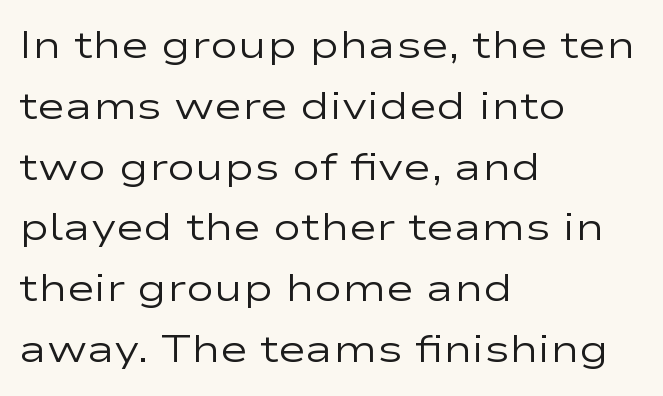
The image shows 38 px regular-weight, wide sans-serif type, upright; set left-aligned, normal line spacing (1.6x), normal letter spacing, not underlined; low stroke contrast and a medium x-height.
